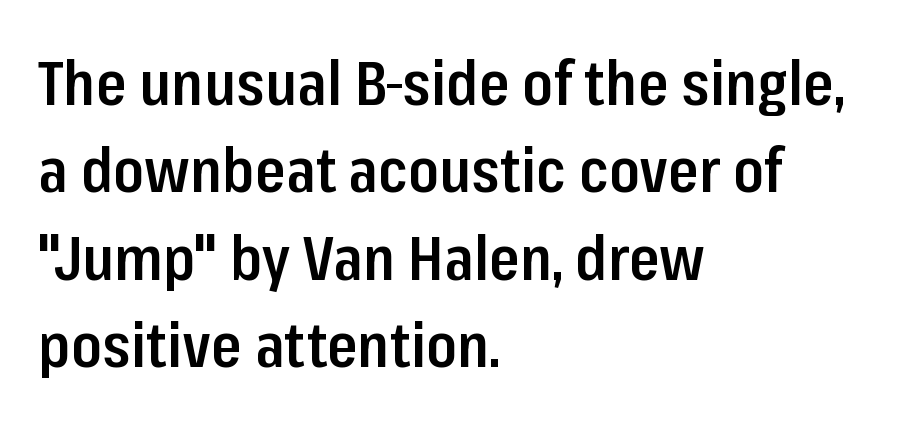
The image shows 62 px semibold, condensed sans-serif type, upright; set left-aligned, normal line spacing (1.41x), normal letter spacing, not underlined; low stroke contrast and a medium x-height.
